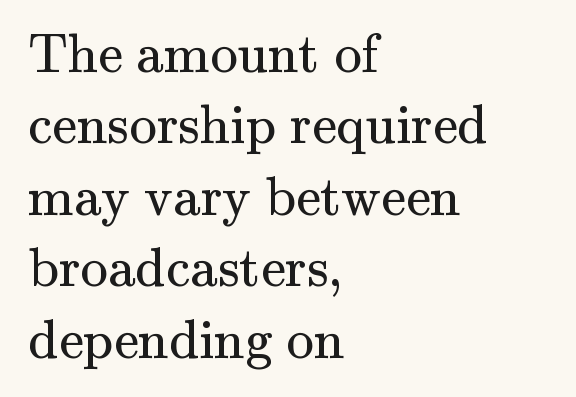
{"serif": "yes", "italic": "no", "bold": "no", "weight": "regular", "width": "normal", "stroke_contrast": "medium", "x_height": "small", "monospaced": "no", "underline": "no", "align": "left", "line_spacing": "normal", "line_spacing_ratio": 1.3, "letter_spacing": "normal", "letter_spacing_em": 0.0, "glyph_px": 55}
